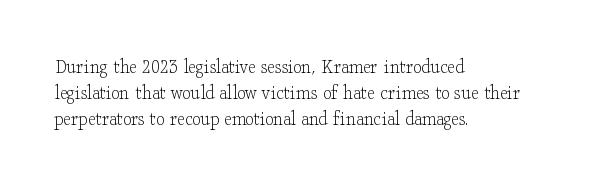
Does extra space separate the letters? No, they use regular spacing. Layout note: lines flush left. The area under the type is left untouched. This reads as an unemphasized weight, regular at the heaviest. This is roman type, the default non-slanted kind. Vertical spacing — default.
